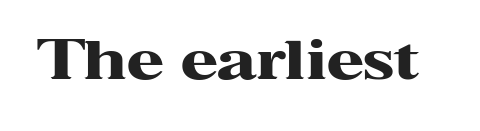
The image shows 54 px heavy, wide serif type, upright; set normal letter spacing, not underlined; high stroke contrast and a medium x-height.
